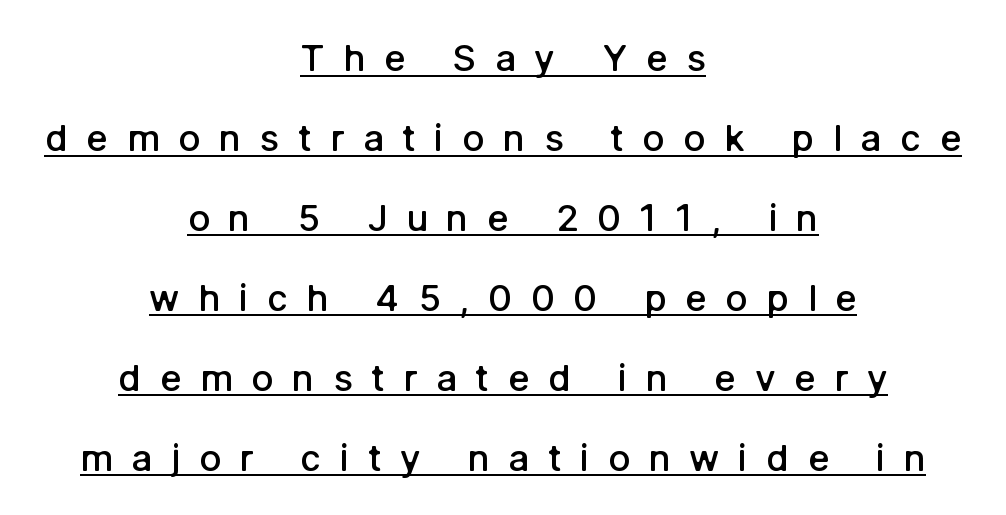
The image shows 37 px semibold sans-serif type, upright; set centered, loose line spacing (2.16x), unusually wide letter spacing (+0.5 em), underlined; low stroke contrast and a medium x-height.
